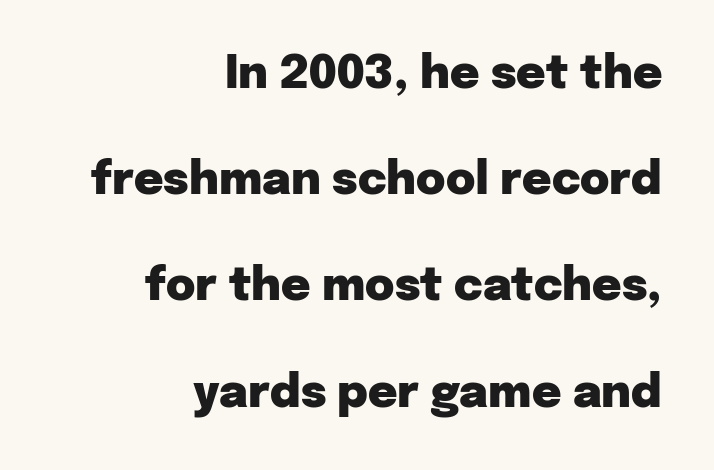
Q: Is the text bold? A: Yes.
Q: Is the text italic (slanted)? A: No, it is upright.
Q: Is the typeface a serif or a sans-serif typeface? A: Sans-serif.
Q: Is the text underlined? A: No.
Q: How is the paragraph aligned? A: Right-aligned.
Q: Is the spacing between letters normal or unusually wide? A: Normal.
Q: Is the spacing between lines tight, normal or loose? A: Loose.
Q: Width (condensed, normal, or wide)? A: Normal.
Q: Stroke contrast? A: Low.
Q: x-height? A: Medium.
Q: Monospaced? A: No.
